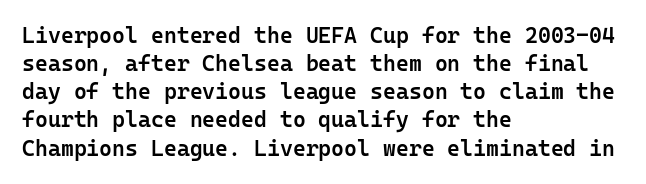
Quick note: underline off. Left-aligned paragraph, ragged on the right. Nope, not italic — everything's standing straight. The line texture is even and compact thanks to regular tracking. Successive baselines arrive at the customary interval. Firm but not heavy-handed strokes: this text is semibold.
